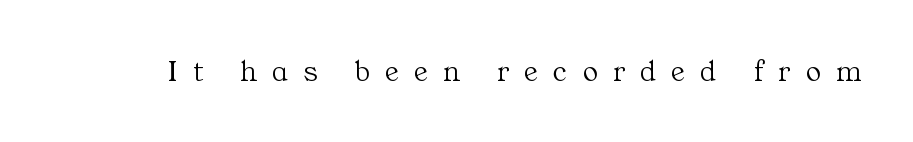
Substantial extra tracking has been applied to these lines. The rendering uses natural spacing where letterforms have individual widths. The typeface has the unassuming heft of standard copy or less. The typography opts for an upright posture over an oblique one.
